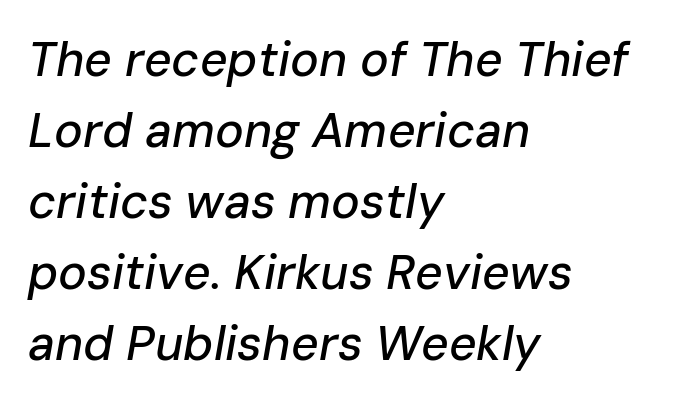
{"italic": "yes", "lean": "right", "slant_degrees": 10, "width": "normal", "stroke_contrast": "low", "x_height": "medium", "monospaced": "no", "underline": "no", "align": "left", "line_spacing": "normal", "line_spacing_ratio": 1.48, "letter_spacing": "normal", "letter_spacing_em": 0.0, "glyph_px": 48}
